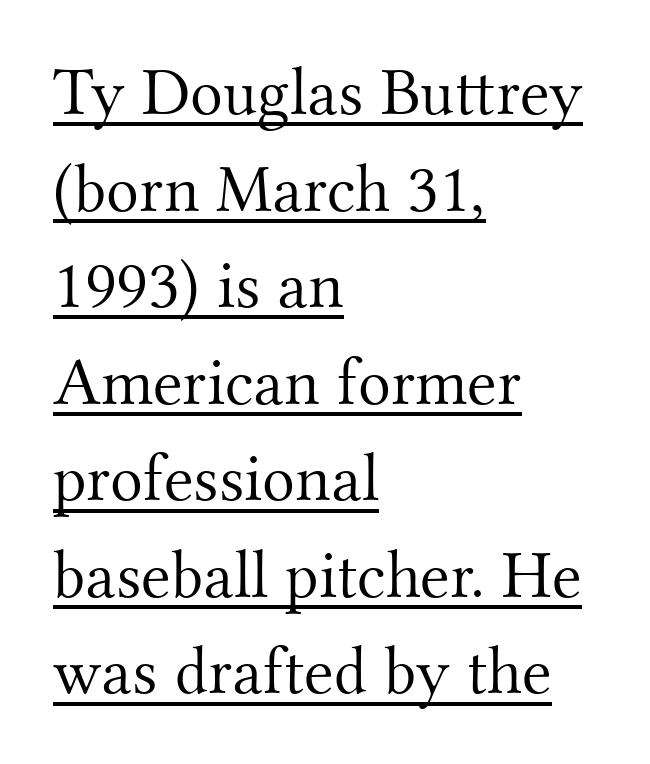
A typesetter would label this face a serif. Think of a printed novel: that variable character pitch is what you see here. Leftover space on each line is placed entirely after the last word. In terms of posture, this sample is upright. The rendering uses a moderate line-height, typical for paragraphs.
